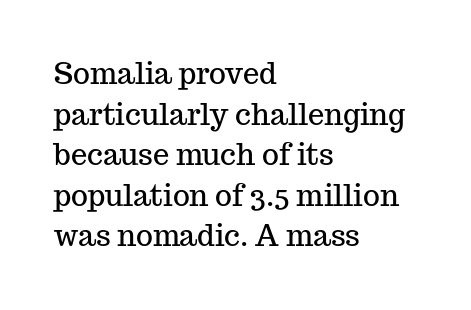
{"serif": "yes", "italic": "no", "width": "normal", "stroke_contrast": "medium", "x_height": "medium", "monospaced": "no", "underline": "no", "align": "left", "line_spacing": "normal", "line_spacing_ratio": 1.4, "letter_spacing": "normal", "letter_spacing_em": 0.0, "glyph_px": 29}
